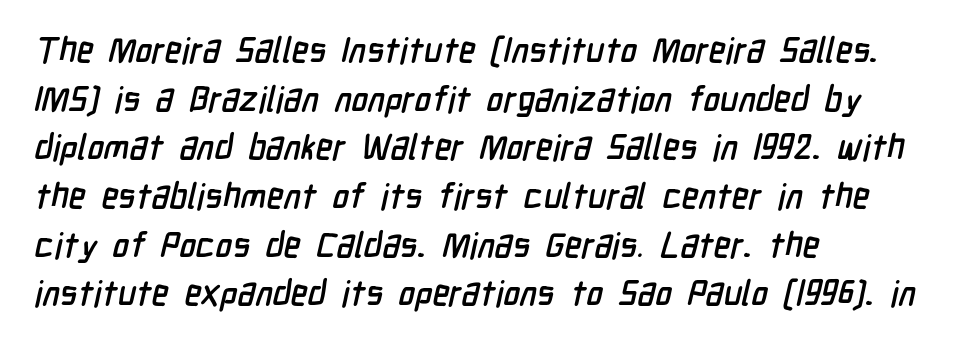
{"serif": "no", "width": "condensed", "stroke_contrast": "low", "x_height": "medium", "monospaced": "no", "underline": "no", "align": "left", "line_spacing": "normal", "line_spacing_ratio": 1.39, "letter_spacing": "normal", "letter_spacing_em": 0.0, "glyph_px": 35}
